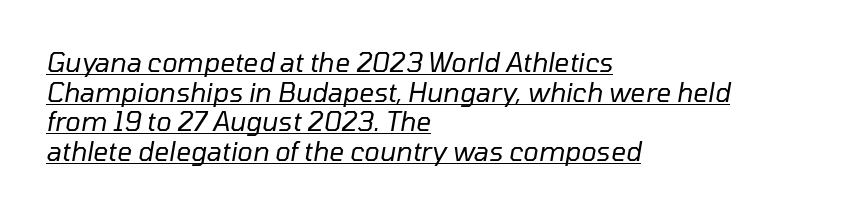
The image shows 26 px text type, italic (leaning right); set left-aligned, tight line spacing (1.14x), normal letter spacing, underlined.
